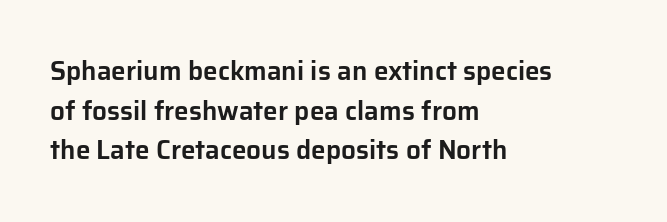
The image shows 26 px text type, upright; set left-aligned, normal line spacing (1.52x), normal letter spacing, not underlined.
